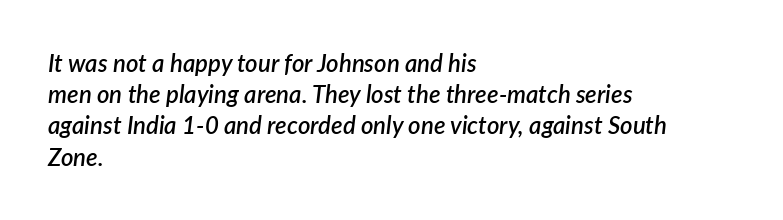
{"italic": "yes", "lean": "right", "slant_degrees": 7, "bold": "semi", "underline": "no", "align": "left", "line_spacing": "normal", "line_spacing_ratio": 1.3, "letter_spacing": "normal", "letter_spacing_em": 0.0, "glyph_px": 24}
